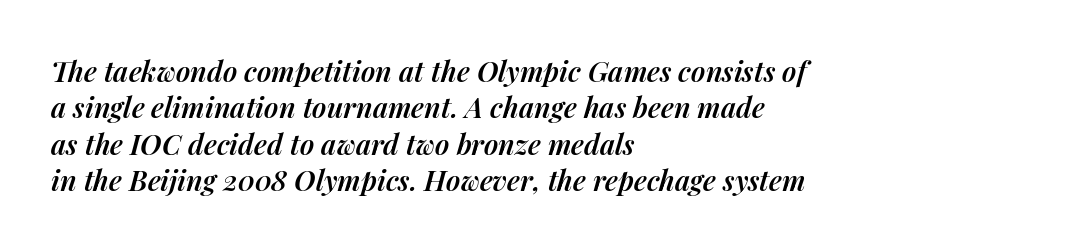
Character widths vary here, with narrow letters taking less room than wide ones. It's the slanting kind of type. The face used here is a semibold: visibly heavier than regular, lighter than bold. What stands out about the letter spacing? Nothing — it is the standard amount.
